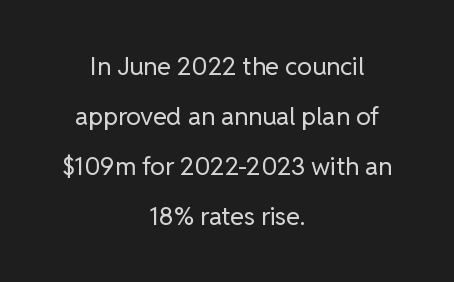
The image shows 25 px text type, upright; set centered, loose line spacing (2.0x), normal letter spacing, not underlined.
